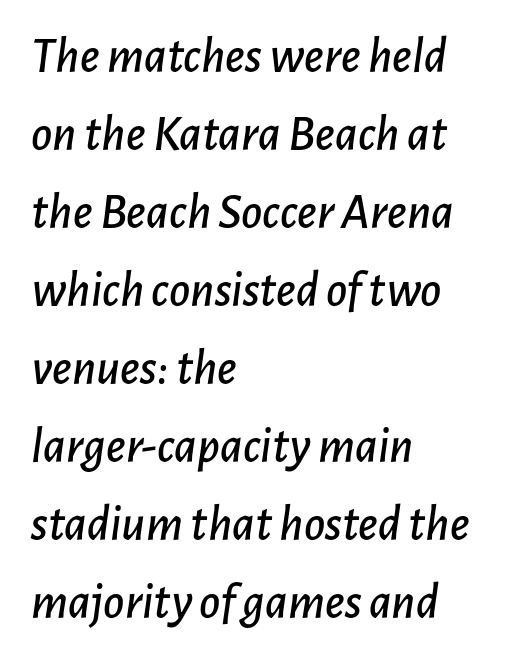
{"italic": "yes", "lean": "right", "slant_degrees": 7, "width": "normal", "stroke_contrast": "low", "x_height": "medium", "monospaced": "no", "underline": "no", "align": "left", "line_spacing": "normal", "line_spacing_ratio": 1.53, "letter_spacing": "normal", "letter_spacing_em": 0.0, "glyph_px": 51}
